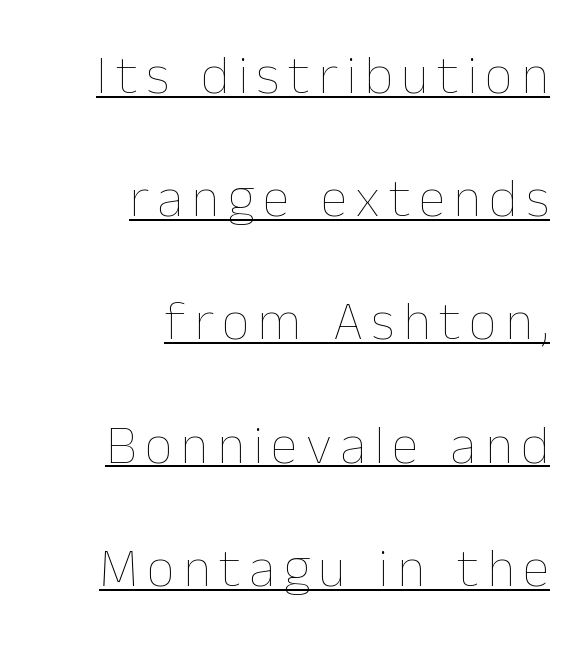
Visually the block forms a straight wall on the right and a jagged coastline on the left. A typesetter would mark this as roman, not italic. Summary of weight: not heavy and not bold. The rendering uses natural spacing where letterforms have individual widths.
